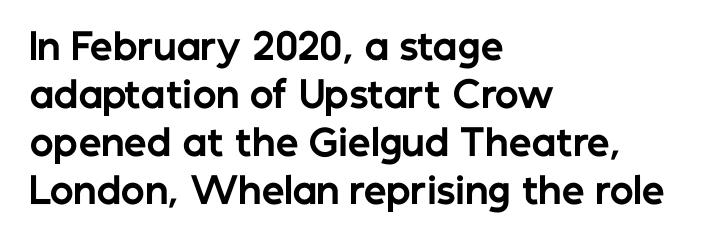
{"serif": "no", "italic": "no", "bold": "yes", "weight": "bold", "width": "normal", "stroke_contrast": "low", "x_height": "medium", "monospaced": "no", "underline": "no", "align": "left", "line_spacing": "normal", "line_spacing_ratio": 1.33, "letter_spacing": "normal", "letter_spacing_em": 0.0, "glyph_px": 36}
